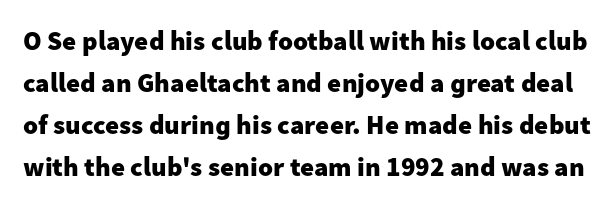
{"italic": "no", "bold": "yes", "underline": "no", "line_spacing": "normal", "line_spacing_ratio": 1.55, "letter_spacing": "normal", "letter_spacing_em": 0.0, "glyph_px": 27}
